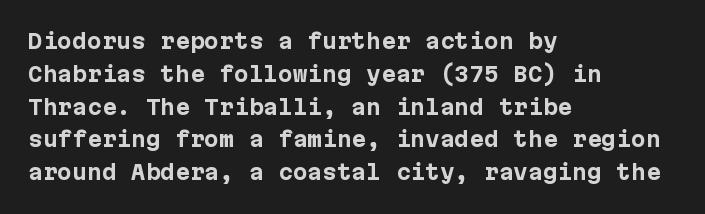
The image shows 21 px bold type, upright; set left-aligned, normal line spacing (1.56x), normal letter spacing, not underlined.
